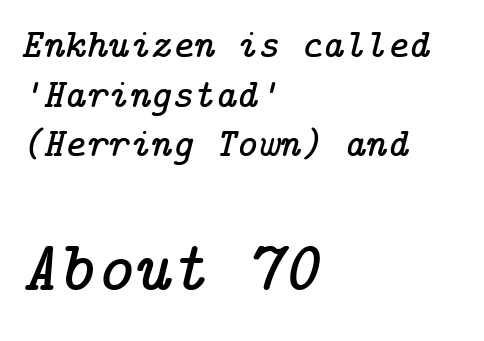
Q: Is the text italic (slanted)? A: Yes, it leans right by about 14 degrees.
Q: Is the typeface a serif or a sans-serif typeface? A: Serif.
Q: Is the text underlined? A: No.
Q: How is the paragraph aligned? A: Left-aligned.
Q: Is the spacing between letters normal or unusually wide? A: Normal.
Q: Which block of text is set in a larger size, the first (top) or the second (bottom)? A: The second (bottom) one.
Q: Width (condensed, normal, or wide)? A: Normal.
Q: Stroke contrast? A: Low.
Q: x-height? A: Medium.
